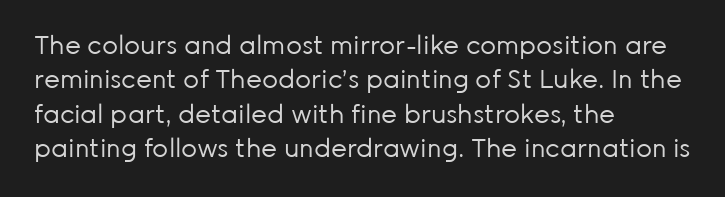
Spacing between characters is what you'd get straight out of the box. The passage shown is not underscored anywhere. The lines in this sample share a left origin and differ only in where they stop. The lines sit at an ordinary, default distance from one another. Is the type heavy? It reads as light-to-regular instead.
